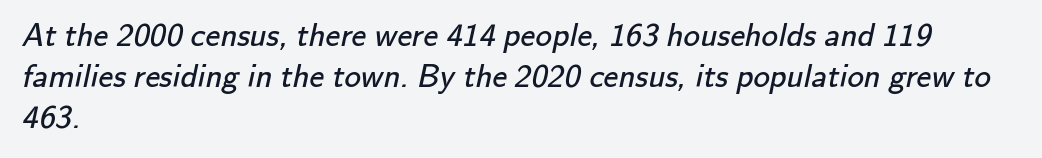
{"serif": "no", "bold": "no", "weight": "regular", "width": "normal", "stroke_contrast": "low", "x_height": "small", "monospaced": "no", "underline": "no", "align": "left", "line_spacing_ratio": 1.24, "letter_spacing": "normal", "letter_spacing_em": 0.0, "glyph_px": 33}
